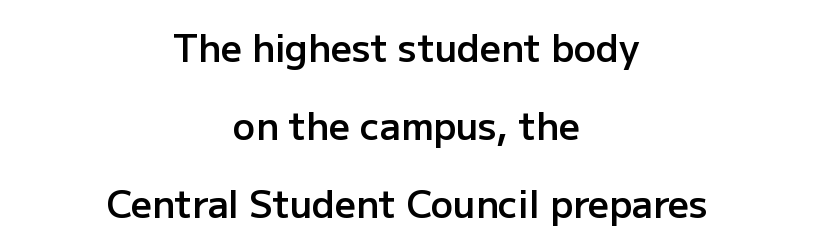
Q: Is the text bold? A: Semi-bold.
Q: Is the text italic (slanted)? A: No, it is upright.
Q: Is the typeface a serif or a sans-serif typeface? A: Sans-serif.
Q: Is the text underlined? A: No.
Q: How is the paragraph aligned? A: Centered.
Q: Is the spacing between letters normal or unusually wide? A: Normal.
Q: Is the spacing between lines tight, normal or loose? A: Loose.
Q: Width (condensed, normal, or wide)? A: Normal.
Q: Stroke contrast? A: Low.
Q: x-height? A: Medium.
Q: Monospaced? A: No.
